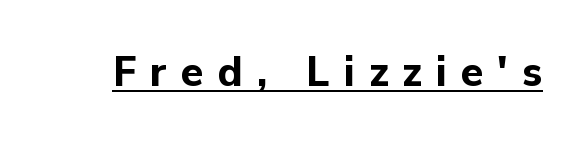
Do the letters lean? They stand straight. A typesetter would call this proportional, since set widths differ per character. Emphasis is given by a line drawn under the lettering. Tracking value appears strongly positive — letters spread wide. This rendering employs a face without finishing strokes, i.e., a sans-serif. Heavy-handed strokes throughout: this text is bold.
